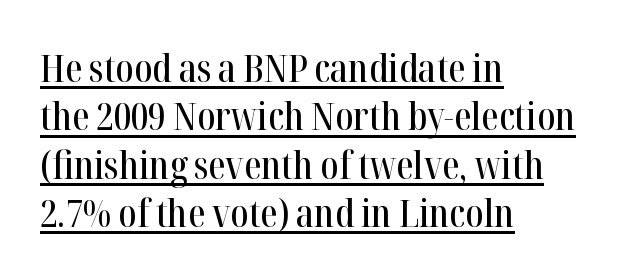
The glyphs in this specimen are seriffed. Is this a fixed-width face? No — the glyphs have proportional, varying widths. Honestly, the underline is the first thing you notice here. If you drew a line through each stem, it would be perfectly vertical. The gaps between neighbouring characters are ordinary and unremarkable.
